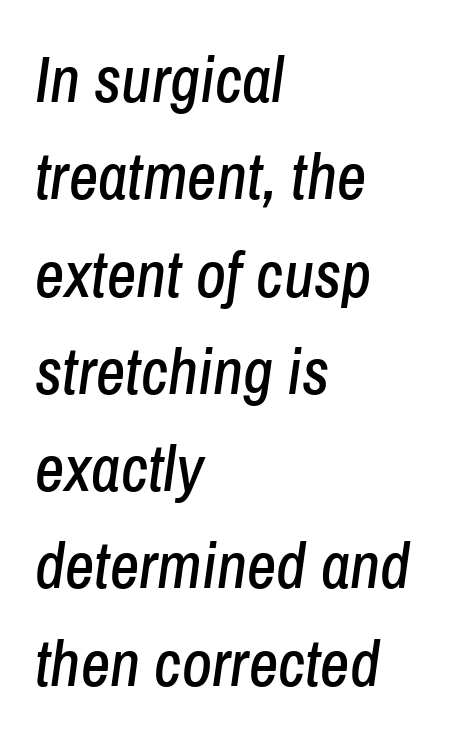
{"italic": "yes", "lean": "right", "slant_degrees": 8, "width": "condensed", "stroke_contrast": "low", "x_height": "medium", "monospaced": "no", "underline": "no", "align": "left", "line_spacing": "normal", "line_spacing_ratio": 1.52, "letter_spacing": "normal", "letter_spacing_em": 0.0, "glyph_px": 64}
